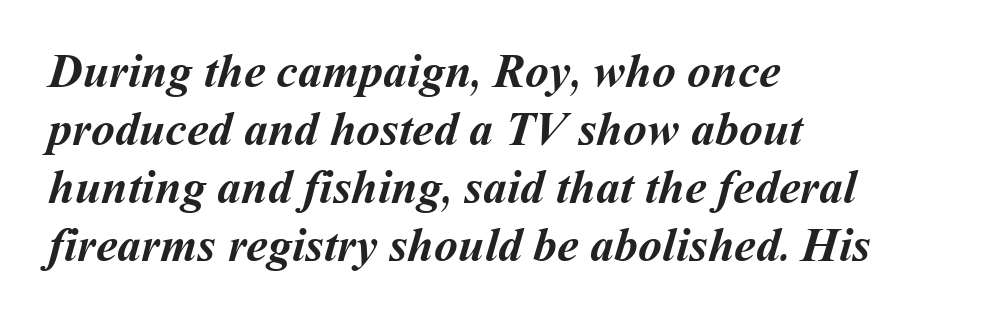
Q: Is the text bold? A: Yes.
Q: Is the text underlined? A: No.
Q: How is the paragraph aligned? A: Left-aligned.
Q: Is the spacing between letters normal or unusually wide? A: Normal.
Q: Width (condensed, normal, or wide)? A: Normal.
Q: Stroke contrast? A: Medium.
Q: x-height? A: Medium.
Q: Monospaced? A: No.
